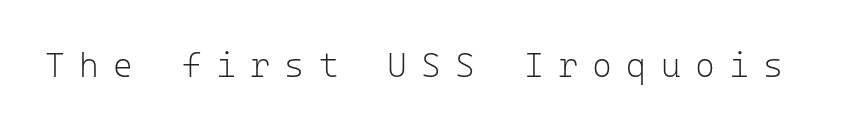
The letters stand upright; this is a roman face. Check under the words: just untouched page. A light-to-regular cut is what we see here. Each letter's strokes conclude bluntly, with no projecting serifs.
